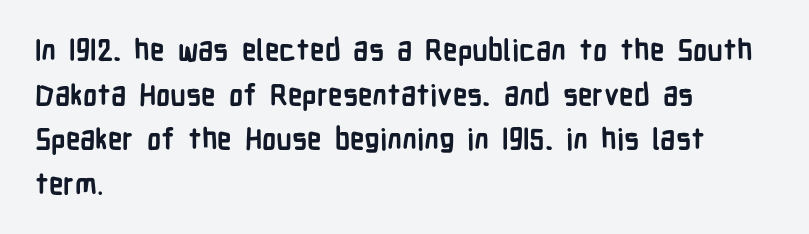
The gap between lines stays unmarked. Observe the absence of serifs on each vertical stroke in this sample. Reading down the column, the eye jumps a familiar distance to each next line. When letters stand straight like this, we call the style roman or upright.
